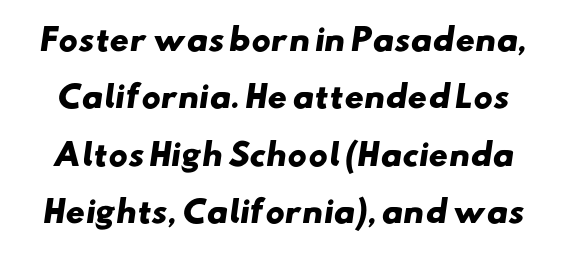
Note the varied advance widths — an 'i' is clearly narrower than an 'm'. Just letters on the line, the space beneath them empty. A typesetter would label this face a sans. The glyphs have the mass of a bold cut.
